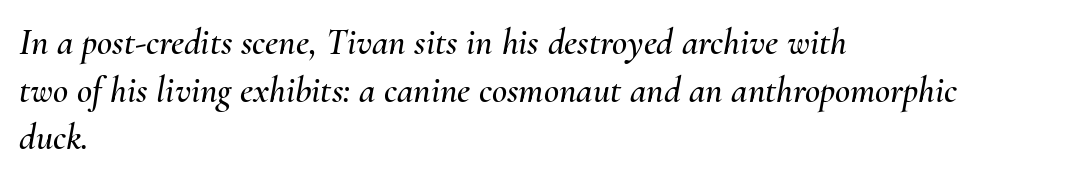
Q: Is the text italic (slanted)? A: Yes, it leans right by about 10 degrees.
Q: Is the text underlined? A: No.
Q: How is the paragraph aligned? A: Left-aligned.
Q: Is the spacing between letters normal or unusually wide? A: Normal.
Q: Is the spacing between lines tight, normal or loose? A: Normal.
Q: Width (condensed, normal, or wide)? A: Normal.
Q: Stroke contrast? A: Medium.
Q: x-height? A: Small.
Q: Monospaced? A: No.
